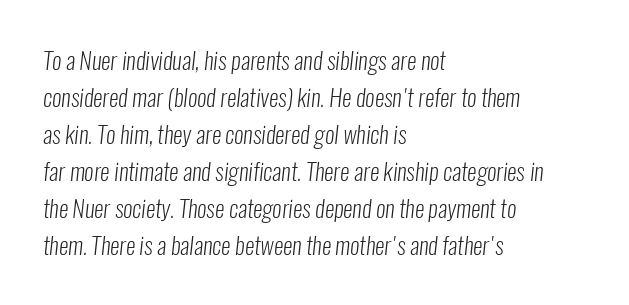
Glance below the letters and you will spot only blank space. The weight tops out at a normal text grade. Caption: standard tracking, unaltered. Short and long lines alike share a common starting point at left.
